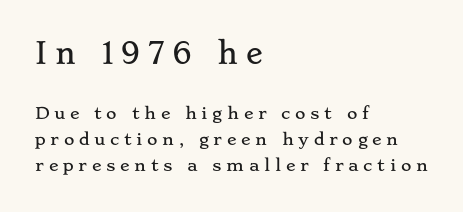
Q: Is the text italic (slanted)? A: No, it is upright.
Q: Is the typeface a serif or a sans-serif typeface? A: Serif.
Q: Is the text underlined? A: No.
Q: How is the paragraph aligned? A: Left-aligned.
Q: Is the spacing between letters normal or unusually wide? A: Unusually wide.
Q: Is the spacing between lines tight, normal or loose? A: Normal.
Q: Which block of text is set in a larger size, the first (top) or the second (bottom)? A: The first (top) one.
Q: Width (condensed, normal, or wide)? A: Wide.
Q: Stroke contrast? A: Low.
Q: x-height? A: Small.
Q: Monospaced? A: No.
